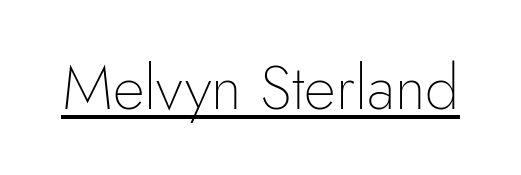
Q: Is the text bold? A: No.
Q: Is the text italic (slanted)? A: No, it is upright.
Q: Is the typeface a serif or a sans-serif typeface? A: Sans-serif.
Q: Is the text underlined? A: Yes.
Q: Is the spacing between letters normal or unusually wide? A: Normal.
Q: Width (condensed, normal, or wide)? A: Normal.
Q: Stroke contrast? A: Low.
Q: x-height? A: Small.
Q: Monospaced? A: No.
